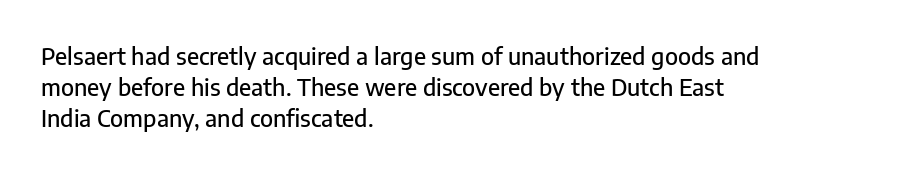
The designer left line spacing at the default. Glance below the letters and you will spot only blank space. The letters sit at their default tracking, neither squeezed nor spread. If you drew a line through each stem, it would be perfectly vertical. The compositor pushed each line to the left boundary.
